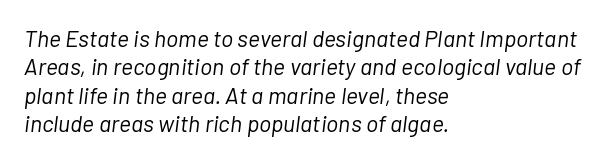
The passage is arranged the way most books set body copy — flush left. Just letters on the line, the space beneath them empty. The strokes carry an ordinary text weight at most. It's the slanting kind of type. Is the letter spacing exaggerated? No — it looks like the ordinary default.
